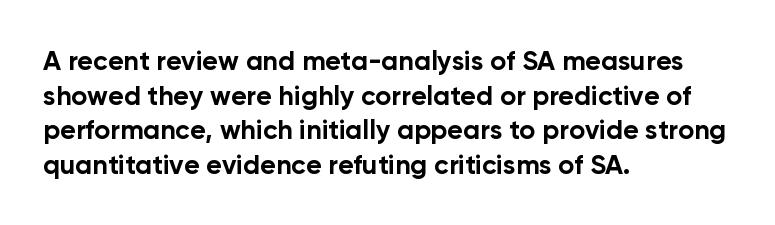
Q: Is the text bold? A: Yes.
Q: Is the text italic (slanted)? A: No, it is upright.
Q: Is the text underlined? A: No.
Q: How is the paragraph aligned? A: Left-aligned.
Q: Is the spacing between letters normal or unusually wide? A: Normal.
Q: Is the spacing between lines tight, normal or loose? A: Normal.
